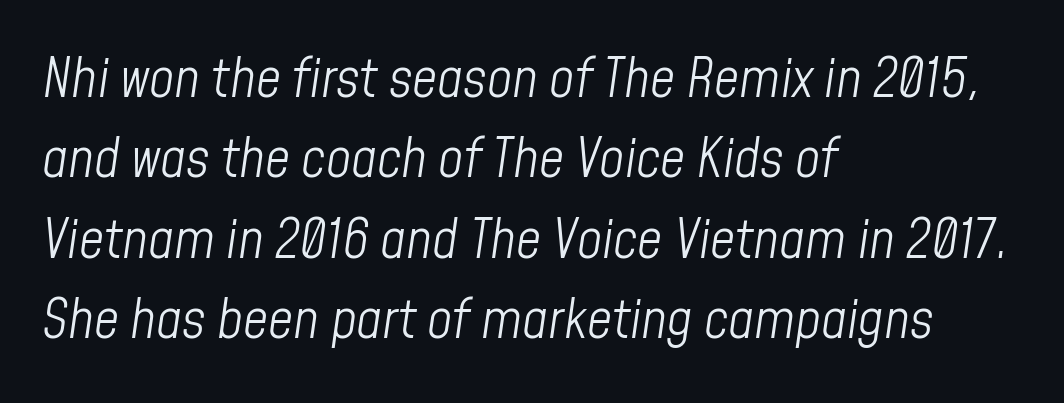
Letters rest on an invisible, unmarked baseline. You could call the tracking neutral — neither tight nor loose. Compared with ordinary roman type, these characters are visibly tilted. Notice how the passage keeps a crisp vertical edge on the left only.
